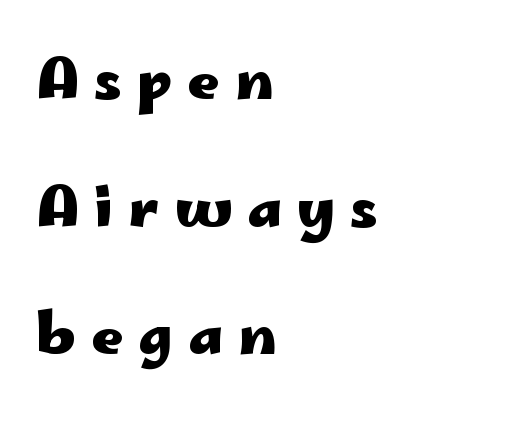
{"serif": "no", "italic": "no", "bold": "yes", "weight": "heavy", "width": "wide", "stroke_contrast": "low", "x_height": "small", "monospaced": "no", "underline": "no", "align": "left", "line_spacing": "loose", "line_spacing_ratio": 2.28, "letter_spacing": "wide", "letter_spacing_em": 0.27, "glyph_px": 56}
